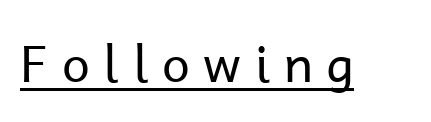
{"serif": "no", "italic": "no", "bold": "no", "weight": "regular", "width": "normal", "stroke_contrast": "low", "x_height": "medium", "monospaced": "no", "underline": "yes", "letter_spacing": "wide", "letter_spacing_em": 0.27, "glyph_px": 50}
